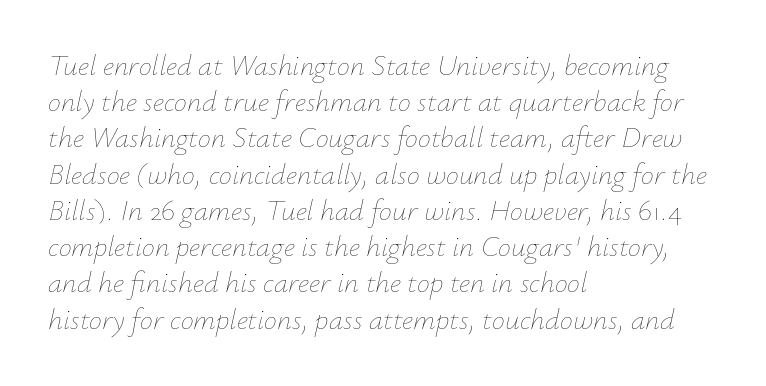
{"italic": "yes", "lean": "right", "slant_degrees": 12, "bold": "no", "weight": "thin", "width": "normal", "stroke_contrast": "low", "x_height": "small", "monospaced": "no", "underline": "no", "align": "left", "line_spacing": "normal", "line_spacing_ratio": 1.25, "letter_spacing": "normal", "letter_spacing_em": 0.0, "glyph_px": 29}
